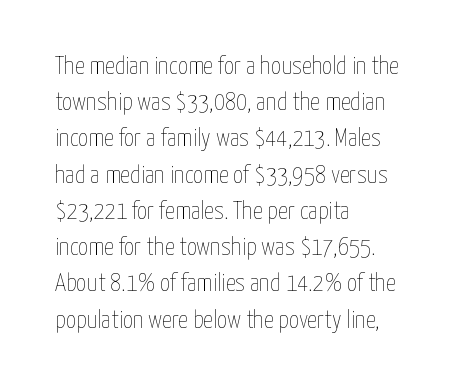
The cut favours lightness, reaching ordinary text weight at its darkest. Left-aligned paragraph, ragged on the right. There is no visible air inserted between adjacent glyphs. Has an underline been added? It has not. Upright lettering throughout. Leading matches the norm, producing a regular column.
